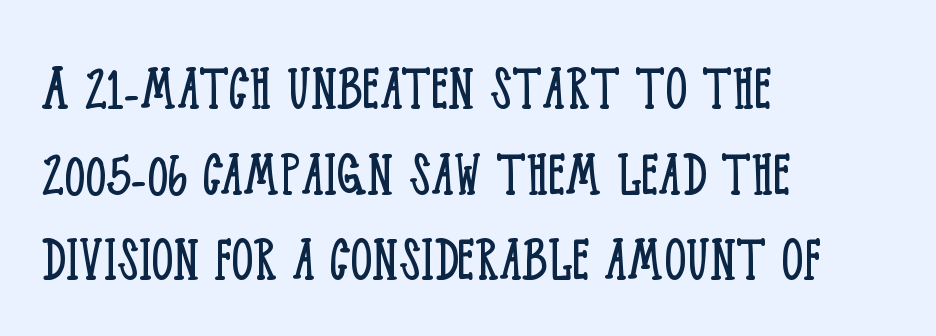
{"serif": "yes", "italic": "no", "bold": "no", "weight": "light", "width": "condensed", "stroke_contrast": "low", "x_height": "large", "monospaced": "no", "underline": "no", "align": "left", "line_spacing": "normal", "line_spacing_ratio": 1.26, "letter_spacing": "normal", "letter_spacing_em": 0.0, "glyph_px": 68}
